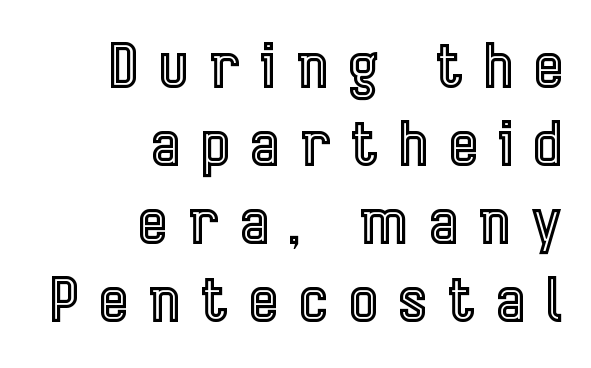
Q: Is the text italic (slanted)? A: No, it is upright.
Q: Is the text underlined? A: No.
Q: How is the paragraph aligned? A: Right-aligned.
Q: Is the spacing between letters normal or unusually wide? A: Unusually wide.
Q: Is the spacing between lines tight, normal or loose? A: Normal.
Q: Width (condensed, normal, or wide)? A: Condensed.
Q: x-height? A: Medium.
Q: Monospaced? A: No.
